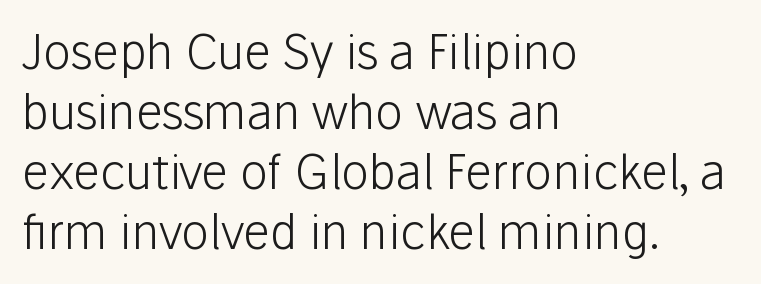
{"serif": "no", "italic": "no", "bold": "no", "weight": "light", "width": "normal", "stroke_contrast": "low", "x_height": "medium", "monospaced": "no", "underline": "no", "align": "left", "line_spacing": "normal", "line_spacing_ratio": 1.28, "letter_spacing": "normal", "letter_spacing_em": 0.0, "glyph_px": 47}
